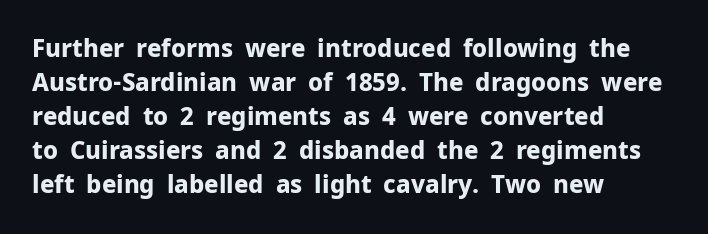
Q: Is the text bold? A: Yes.
Q: Is the text italic (slanted)? A: No, it is upright.
Q: Is the text underlined? A: No.
Q: How is the paragraph aligned? A: Left-aligned.
Q: Is the spacing between letters normal or unusually wide? A: Normal.
Q: Is the spacing between lines tight, normal or loose? A: Normal.
